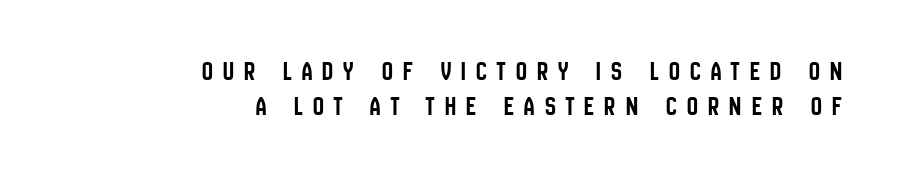
The letters are spread apart with noticeably loose tracking. Teacher's note: observe the even right margin — that is flush-right alignment. Glance below the letters and you will spot only blank space. Regular leading.
